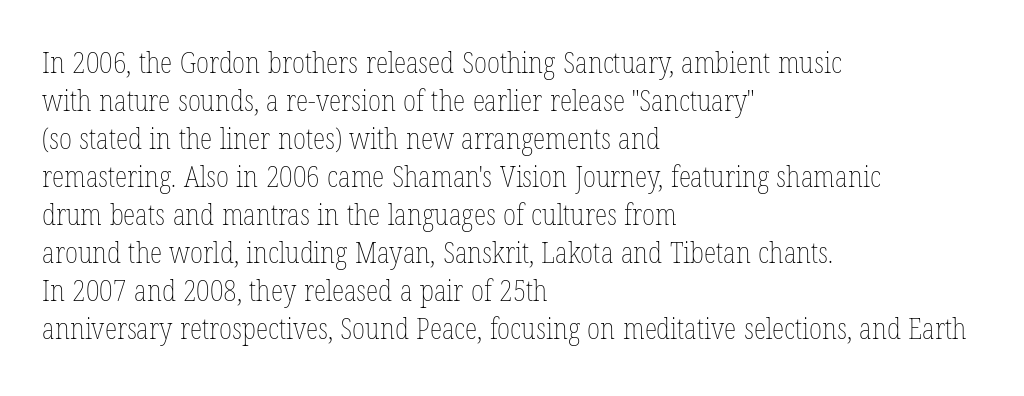
Q: Is the text bold? A: No.
Q: Is the text italic (slanted)? A: No, it is upright.
Q: Is the text underlined? A: No.
Q: How is the paragraph aligned? A: Left-aligned.
Q: Is the spacing between letters normal or unusually wide? A: Normal.
Q: Is the spacing between lines tight, normal or loose? A: Normal.
Q: Width (condensed, normal, or wide)? A: Condensed.
Q: Stroke contrast? A: Low.
Q: x-height? A: Medium.
Q: Monospaced? A: No.
